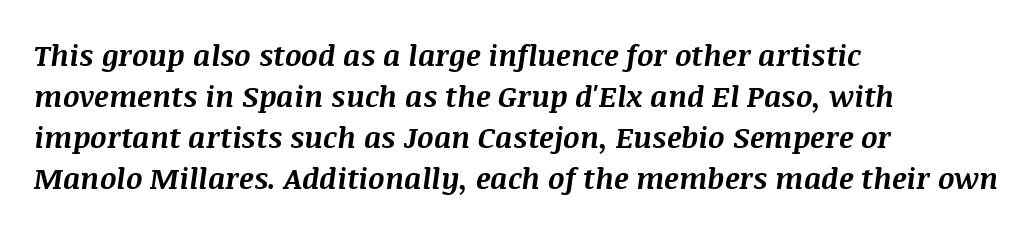
Q: Is the text bold? A: Yes.
Q: Is the text italic (slanted)? A: Yes, it leans right by about 8 degrees.
Q: Is the text underlined? A: No.
Q: How is the paragraph aligned? A: Left-aligned.
Q: Is the spacing between letters normal or unusually wide? A: Normal.
Q: Is the spacing between lines tight, normal or loose? A: Normal.
Q: Width (condensed, normal, or wide)? A: Normal.
Q: Stroke contrast? A: Medium.
Q: x-height? A: Large.
Q: Monospaced? A: No.
